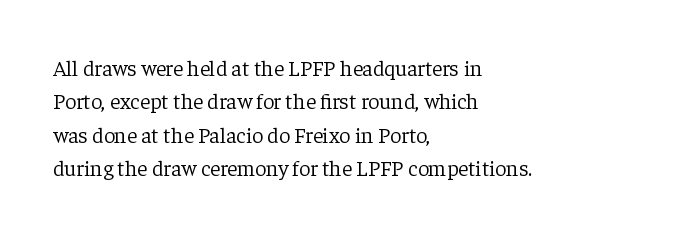
The image shows 22 px text type, upright; set left-aligned, normal line spacing (1.52x), normal letter spacing, not underlined.
